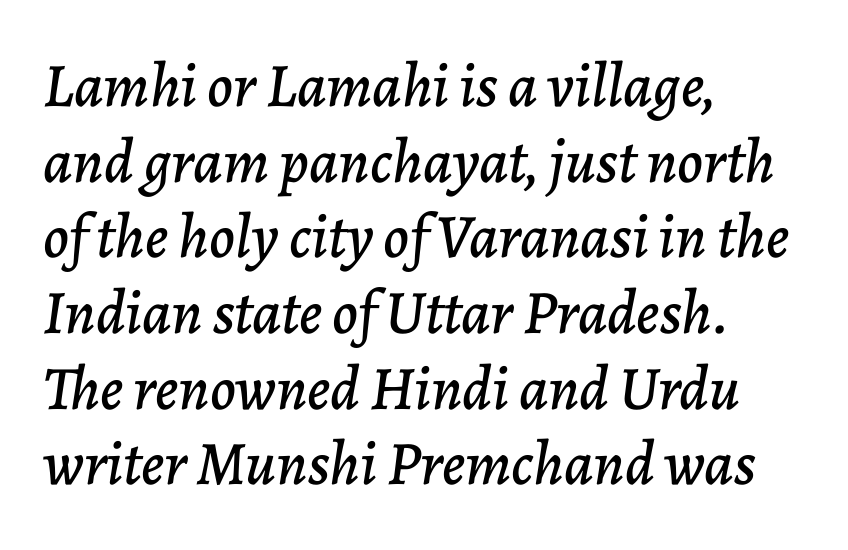
The image shows 62 px text type, italic (leaning right); set left-aligned, line spacing 1.22x, normal letter spacing, not underlined; low stroke contrast and a medium x-height.
